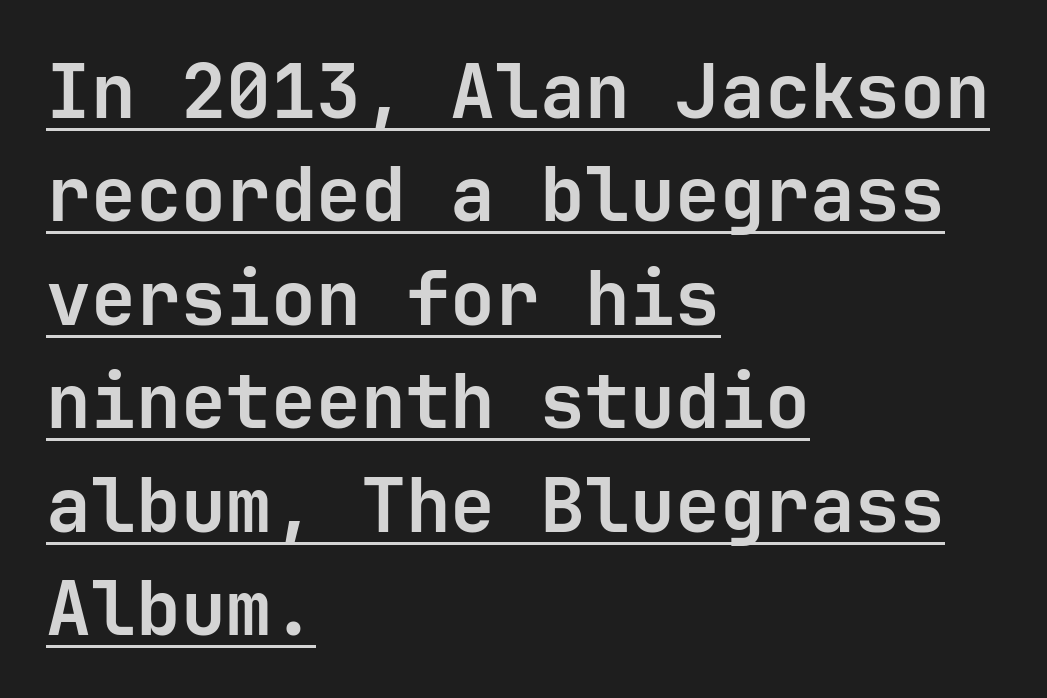
A classic flush-left, rag-right setting is used for this passage. Stroke terminals: plain, sans-serif. Thick stems and heavy bowls — unmistakably bold. Compared with typical body copy, the letter spacing here is the same. Quick note: interline space is typical. Does a line run under the words? Yes, clearly.
